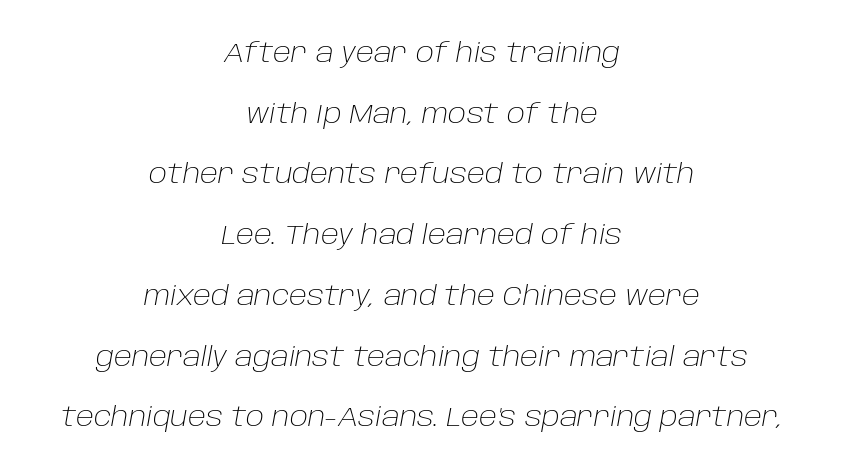
The image shows 27 px text type, italic (leaning right); set centered, loose line spacing (2.25x), normal letter spacing, not underlined.
